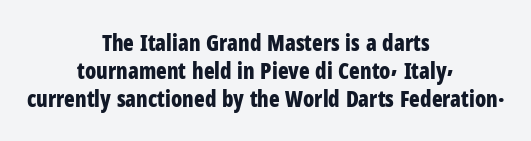
The image shows 22 px bold type, upright; set centered, normal line spacing (1.27x), normal letter spacing, not underlined.
